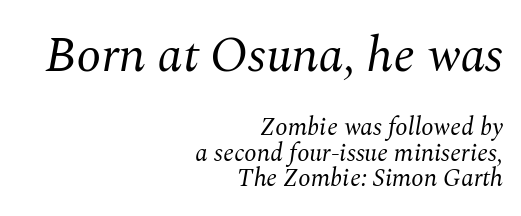
Q: Is the text bold? A: No.
Q: Is the text italic (slanted)? A: Yes, it leans right by about 10 degrees.
Q: Is the typeface a serif or a sans-serif typeface? A: Serif.
Q: Is the text underlined? A: No.
Q: How is the paragraph aligned? A: Right-aligned.
Q: Is the spacing between letters normal or unusually wide? A: Normal.
Q: Is the spacing between lines tight, normal or loose? A: Tight.
Q: Which block of text is set in a larger size, the first (top) or the second (bottom)? A: The first (top) one.
Q: Width (condensed, normal, or wide)? A: Normal.
Q: Stroke contrast? A: Medium.
Q: x-height? A: Medium.
Q: Monospaced? A: No.
